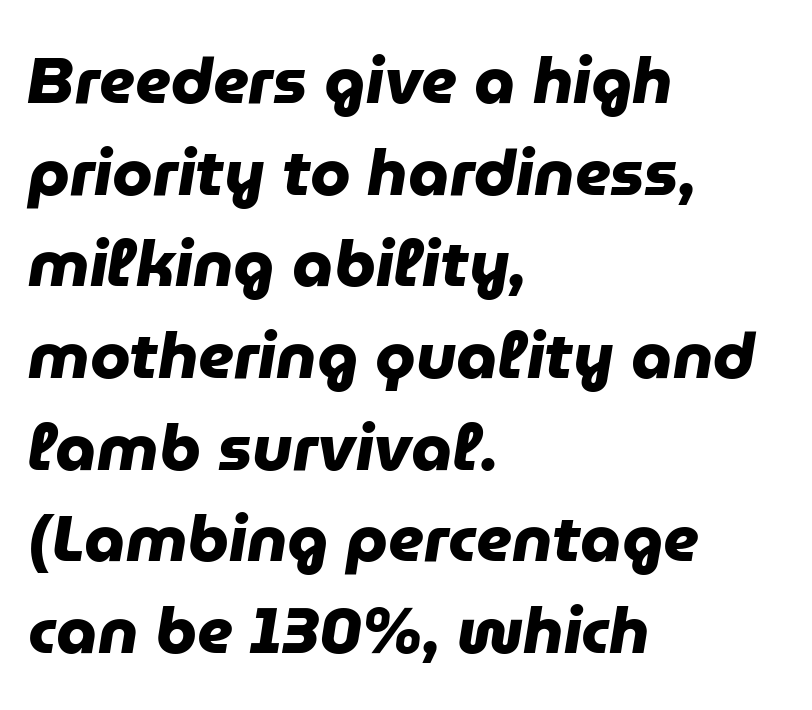
The image shows 65 px heavy sans-serif type; set left-aligned, normal line spacing (1.41x), normal letter spacing, not underlined; low stroke contrast and a medium x-height.
